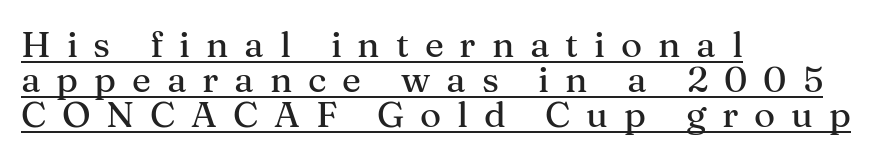
The image shows 36 px serif type, upright; set left-aligned, tight line spacing (0.97x), unusually wide letter spacing (+0.44 em), underlined; medium stroke contrast and a medium x-height.
